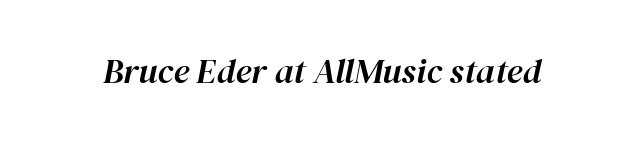
{"italic": "yes", "lean": "right", "slant_degrees": 12, "width": "normal", "stroke_contrast": "high", "x_height": "medium", "monospaced": "no", "underline": "no", "letter_spacing": "normal", "letter_spacing_em": 0.0, "glyph_px": 35}
